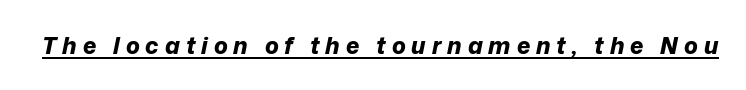
{"italic": "yes", "lean": "right", "slant_degrees": 12, "bold": "yes", "underline": "yes", "letter_spacing": "wide", "letter_spacing_em": 0.26, "glyph_px": 23}
